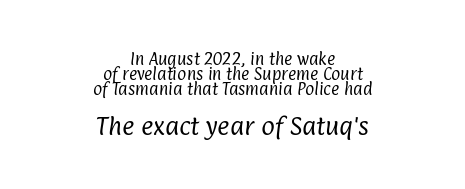
The image shows 21 px text type; set centered, tight line spacing (1.07x), normal letter spacing, not underlined; the second (bottom) block is 1.5x larger.
